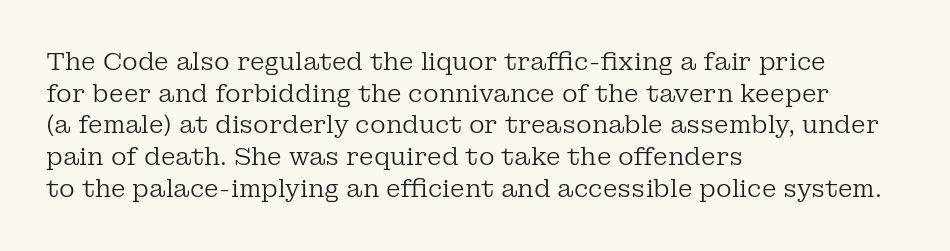
The image shows 24 px text type, upright; set left-aligned, normal line spacing (1.32x), normal letter spacing, not underlined.
